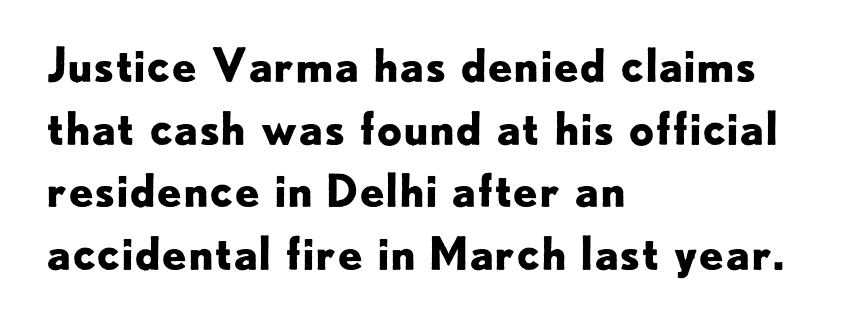
Q: Is the text bold? A: Yes.
Q: Is the text italic (slanted)? A: No, it is upright.
Q: Is the typeface a serif or a sans-serif typeface? A: Sans-serif.
Q: Is the text underlined? A: No.
Q: How is the paragraph aligned? A: Left-aligned.
Q: Is the spacing between letters normal or unusually wide? A: Normal.
Q: Is the spacing between lines tight, normal or loose? A: Normal.
Q: Width (condensed, normal, or wide)? A: Normal.
Q: Stroke contrast? A: Low.
Q: x-height? A: Small.
Q: Monospaced? A: No.
